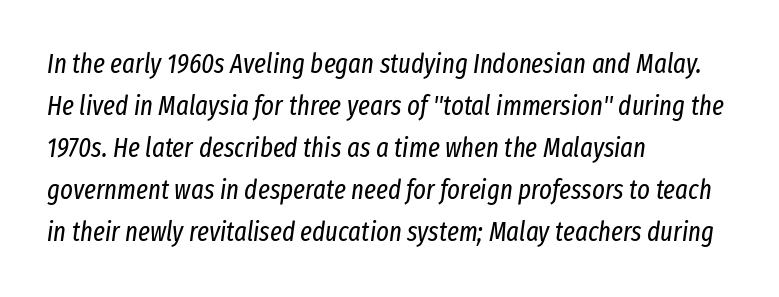
Q: Is the text bold? A: No.
Q: Is the text italic (slanted)? A: Yes, it leans right by about 8 degrees.
Q: Is the text underlined? A: No.
Q: How is the paragraph aligned? A: Left-aligned.
Q: Is the spacing between letters normal or unusually wide? A: Normal.
Q: Is the spacing between lines tight, normal or loose? A: Normal.
